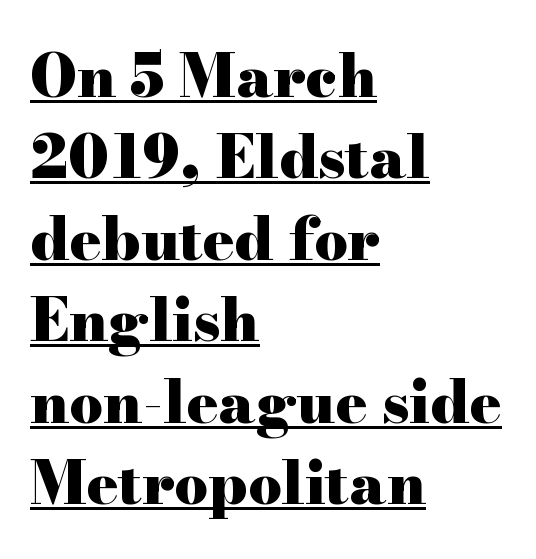
Q: Is the text bold? A: Yes.
Q: Is the text italic (slanted)? A: No, it is upright.
Q: Is the typeface a serif or a sans-serif typeface? A: Serif.
Q: Is the text underlined? A: Yes.
Q: How is the paragraph aligned? A: Left-aligned.
Q: Is the spacing between letters normal or unusually wide? A: Normal.
Q: Is the spacing between lines tight, normal or loose? A: Normal.
Q: Width (condensed, normal, or wide)? A: Wide.
Q: Stroke contrast? A: High.
Q: x-height? A: Small.
Q: Monospaced? A: No.
